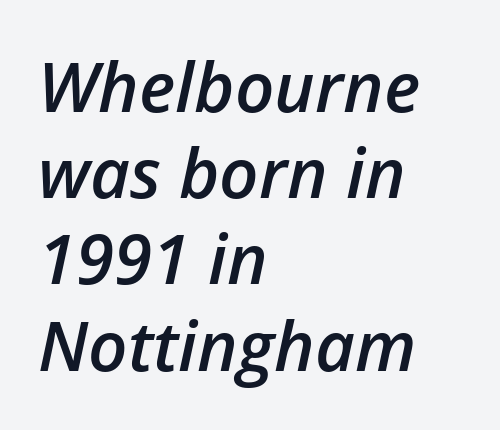
Q: Is the text bold? A: Semi-bold.
Q: Is the text italic (slanted)? A: Yes, it leans right by about 12 degrees.
Q: Is the text underlined? A: No.
Q: How is the paragraph aligned? A: Left-aligned.
Q: Is the spacing between letters normal or unusually wide? A: Normal.
Q: Is the spacing between lines tight, normal or loose? A: Normal.
Q: Width (condensed, normal, or wide)? A: Normal.
Q: Stroke contrast? A: Low.
Q: x-height? A: Medium.
Q: Monospaced? A: No.
